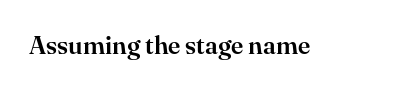
{"italic": "no", "underline": "no", "letter_spacing": "normal", "letter_spacing_em": 0.0, "glyph_px": 25}
